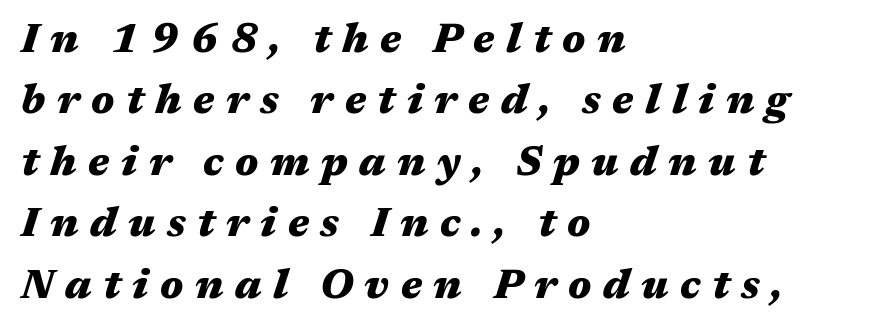
Q: Is the text bold? A: Yes.
Q: Is the text italic (slanted)? A: Yes, it leans right by about 17 degrees.
Q: Is the text underlined? A: No.
Q: How is the paragraph aligned? A: Left-aligned.
Q: Is the spacing between letters normal or unusually wide? A: Unusually wide.
Q: Is the spacing between lines tight, normal or loose? A: Normal.
Q: Width (condensed, normal, or wide)? A: Wide.
Q: Stroke contrast? A: Medium.
Q: x-height? A: Medium.
Q: Monospaced? A: No.
